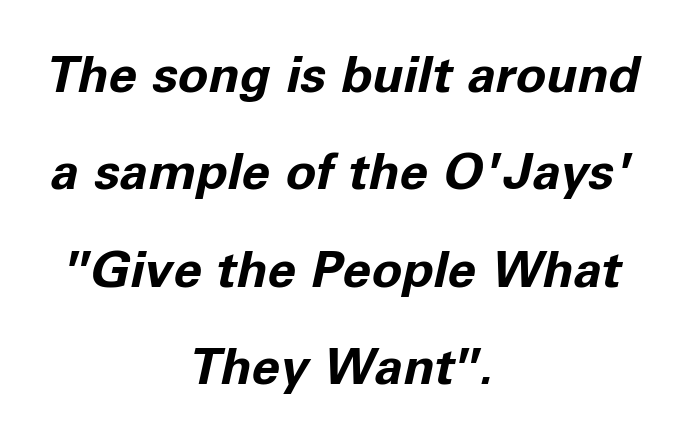
Q: Is the text bold? A: Yes.
Q: Is the text italic (slanted)? A: Yes, it leans right by about 11 degrees.
Q: Is the text underlined? A: No.
Q: How is the paragraph aligned? A: Centered.
Q: Is the spacing between letters normal or unusually wide? A: Normal.
Q: Is the spacing between lines tight, normal or loose? A: Loose.
Q: Width (condensed, normal, or wide)? A: Normal.
Q: Stroke contrast? A: Low.
Q: x-height? A: Medium.
Q: Monospaced? A: No.
